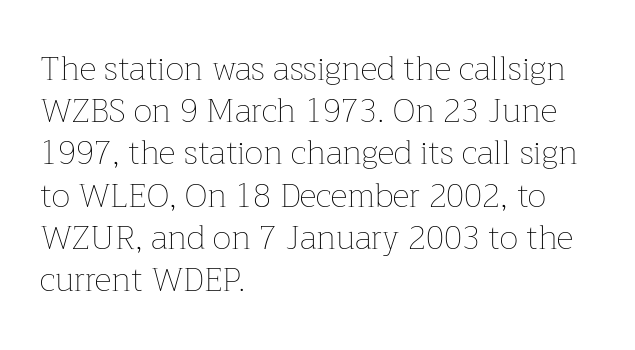
{"italic": "no", "bold": "no", "weight": "thin", "width": "normal", "stroke_contrast": "low", "x_height": "medium", "monospaced": "no", "underline": "no", "align": "left", "line_spacing": "normal", "line_spacing_ratio": 1.28, "letter_spacing": "normal", "letter_spacing_em": 0.0, "glyph_px": 33}
